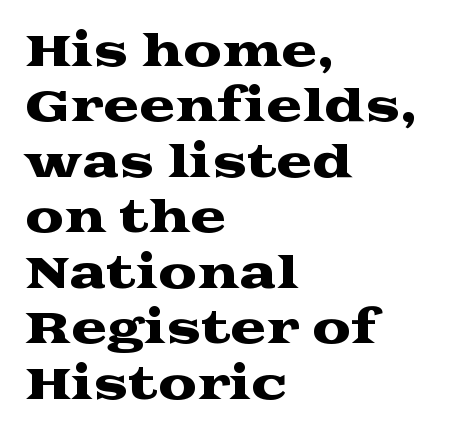
Q: Is the text italic (slanted)? A: No, it is upright.
Q: Is the typeface a serif or a sans-serif typeface? A: Serif.
Q: Is the text underlined? A: No.
Q: How is the paragraph aligned? A: Left-aligned.
Q: Is the spacing between letters normal or unusually wide? A: Normal.
Q: Is the spacing between lines tight, normal or loose? A: Normal.
Q: Width (condensed, normal, or wide)? A: Wide.
Q: Stroke contrast? A: Medium.
Q: x-height? A: Medium.
Q: Monospaced? A: No.
